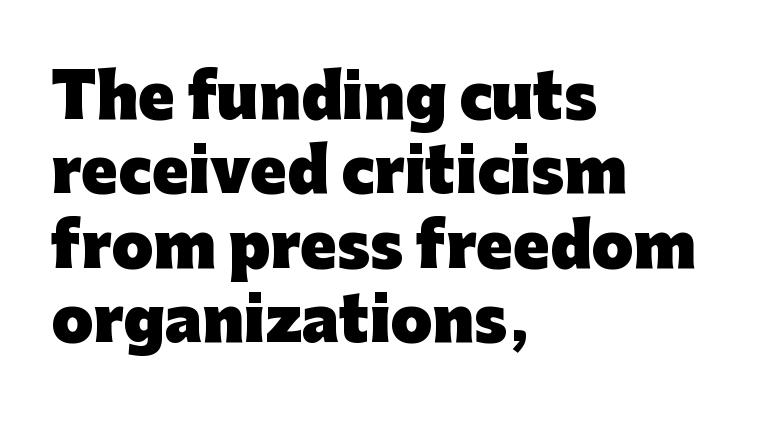
{"serif": "no", "italic": "no", "bold": "yes", "weight": "heavy", "width": "normal", "stroke_contrast": "low", "x_height": "medium", "monospaced": "no", "underline": "no", "align": "left", "line_spacing_ratio": 1.24, "letter_spacing": "normal", "letter_spacing_em": 0.0, "glyph_px": 60}
